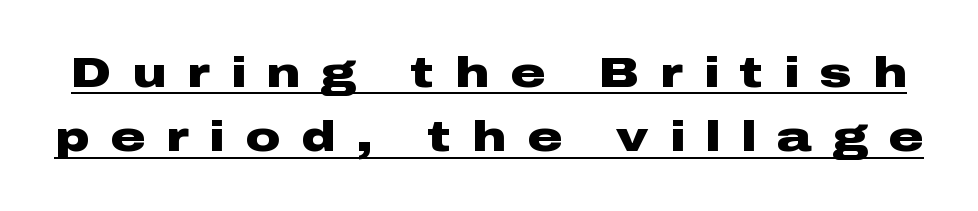
The image shows 43 px heavy, wide sans-serif type, upright; set normal line spacing (1.5x), unusually wide letter spacing (+0.49 em), underlined; low stroke contrast and a medium x-height.
